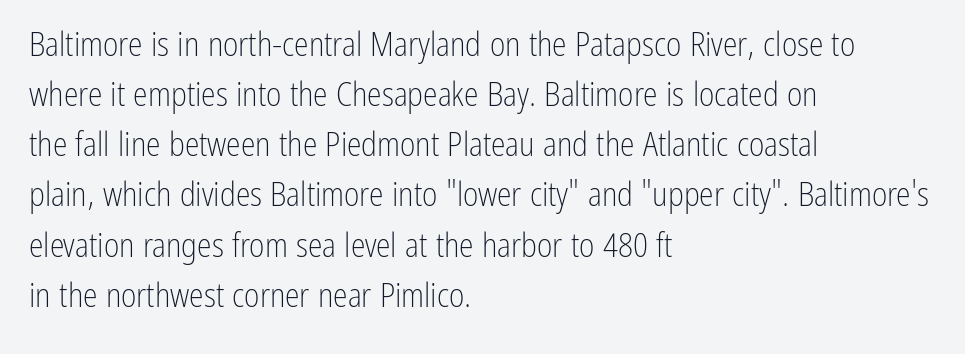
The image shows 33 px light, condensed sans-serif type, upright; set left-aligned, normal line spacing (1.52x), normal letter spacing, not underlined; low stroke contrast and a medium x-height.
